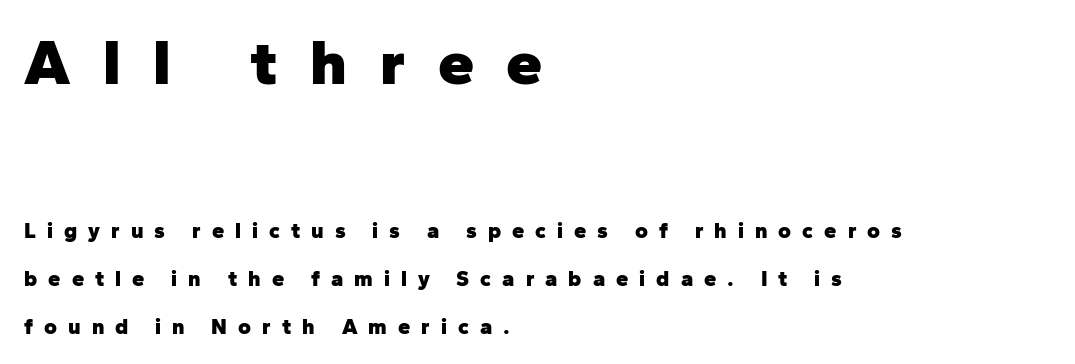
{"serif": "no", "italic": "no", "bold": "yes", "weight": "heavy", "width": "normal", "stroke_contrast": "low", "x_height": "medium", "monospaced": "no", "underline": "no", "align": "left", "line_spacing": "loose", "line_spacing_ratio": 2.17, "letter_spacing": "wide", "letter_spacing_em": 0.5, "larger_block": "first", "size_ratio": 2.95, "glyph_px": 65}
